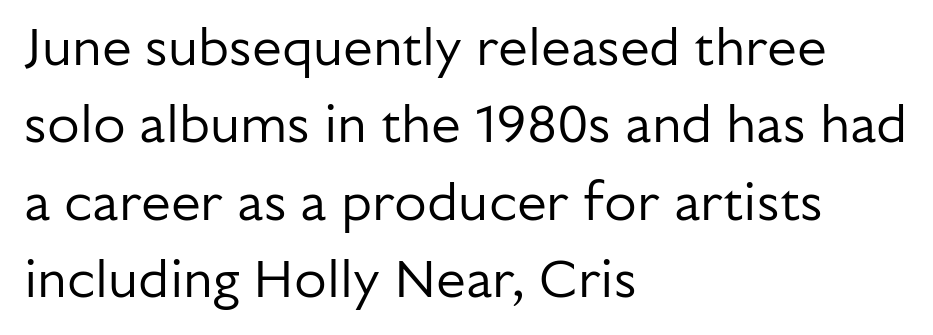
The baseline area is clear. The passage shown is typeset with a sans-serif family. The passage shown is not bold in any degree. These lines are rendered in a variable-pitch font. A classic flush-left, rag-right setting is used for this passage.
